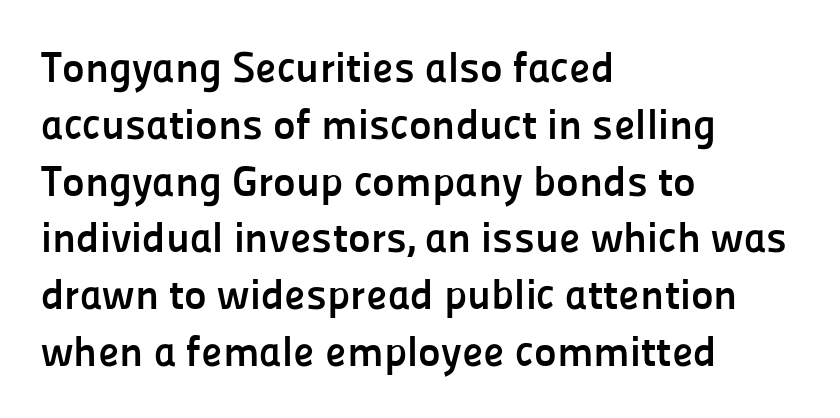
Q: Is the text bold? A: Yes.
Q: Is the text italic (slanted)? A: No, it is upright.
Q: Is the typeface a serif or a sans-serif typeface? A: Sans-serif.
Q: Is the text underlined? A: No.
Q: How is the paragraph aligned? A: Left-aligned.
Q: Is the spacing between letters normal or unusually wide? A: Normal.
Q: Is the spacing between lines tight, normal or loose? A: Normal.
Q: Width (condensed, normal, or wide)? A: Normal.
Q: Stroke contrast? A: Low.
Q: x-height? A: Medium.
Q: Monospaced? A: No.
